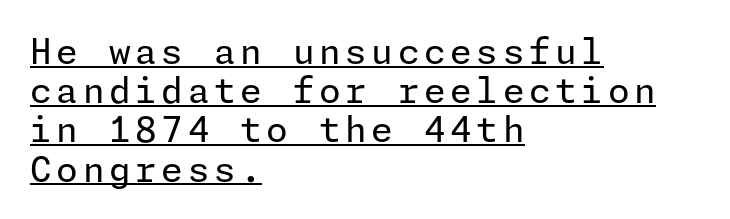
The strokes carry an ordinary text weight at most. The font family rendered here belongs to the sans-serif group. Decoration check: the copy is underlined. A classic flush-left, rag-right setting is used for this passage.
